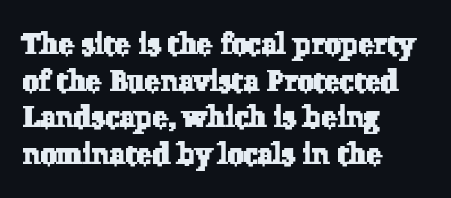
Notice how the passage keeps a crisp vertical edge on the left only. Is this a sans? No — the strokes have serifs. Nothing unusual about the tracking: characters are spaced as the font intends. The passage shown stacks its lines at a standard gap. Plain, unruled lines of type. You could not count columns in this text — the font is proportionally spaced.
